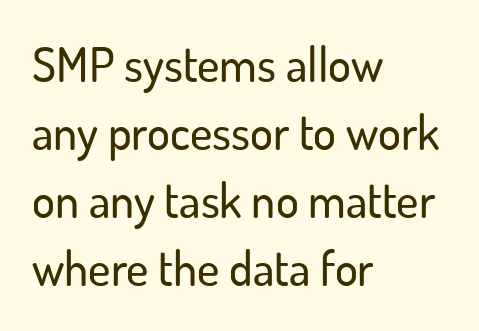
{"serif": "no", "italic": "no", "width": "normal", "stroke_contrast": "low", "x_height": "small", "monospaced": "no", "underline": "no", "align": "left", "line_spacing": "normal", "line_spacing_ratio": 1.42, "letter_spacing": "normal", "letter_spacing_em": 0.0, "glyph_px": 48}
